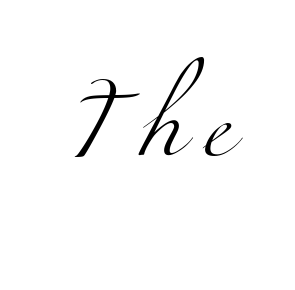
{"bold": "no", "weight": "light", "width": "wide", "stroke_contrast": "medium", "x_height": "small", "monospaced": "no", "underline": "no", "letter_spacing": "wide", "letter_spacing_em": 0.3, "glyph_px": 68}
